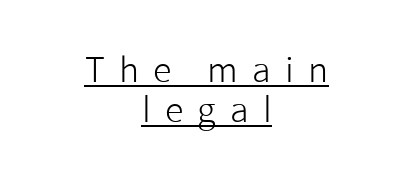
The image shows 34 px light sans-serif type, upright; set centered, line spacing 1.18x, unusually wide letter spacing (+0.42 em), underlined; low stroke contrast and a medium x-height.
